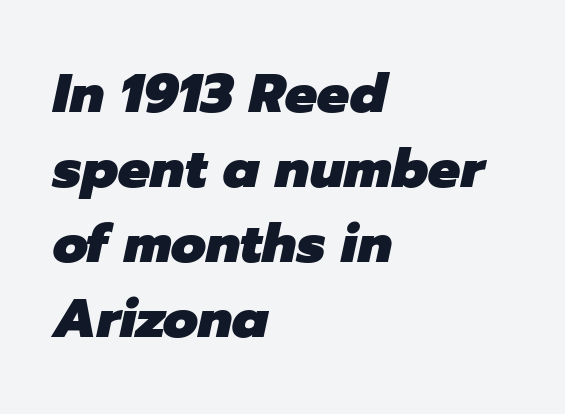
The image shows 54 px heavy type, italic (leaning right); set left-aligned, normal line spacing (1.39x), normal letter spacing, not underlined; low stroke contrast and a medium x-height.
